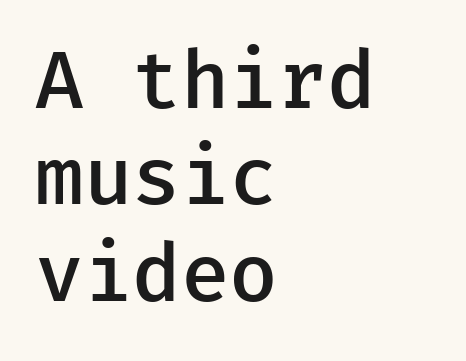
{"serif": "no", "italic": "no", "bold": "semi", "weight": "semibold", "width": "normal", "stroke_contrast": "low", "x_height": "medium", "monospaced": "yes", "underline": "no", "align": "left", "line_spacing_ratio": 1.22, "letter_spacing": "normal", "letter_spacing_em": 0.0, "glyph_px": 79}
